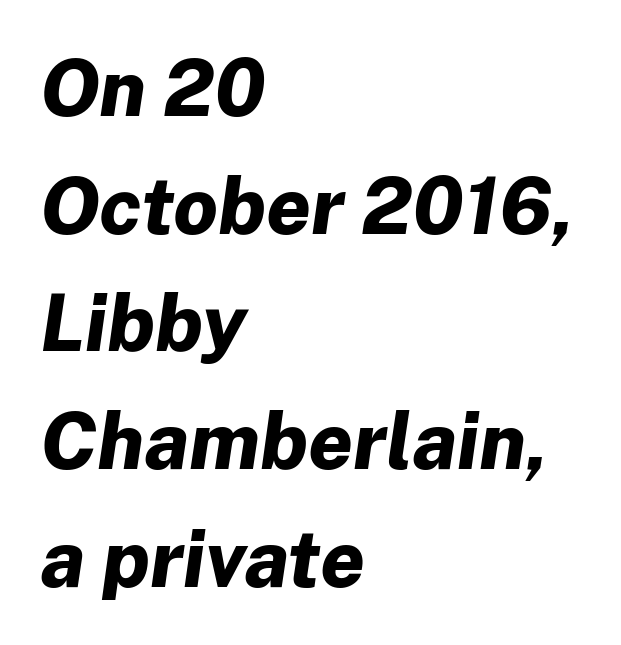
Q: Is the text bold? A: Yes.
Q: Is the text italic (slanted)? A: Yes, it leans right by about 8 degrees.
Q: Is the text underlined? A: No.
Q: How is the paragraph aligned? A: Left-aligned.
Q: Is the spacing between letters normal or unusually wide? A: Normal.
Q: Is the spacing between lines tight, normal or loose? A: Normal.
Q: Width (condensed, normal, or wide)? A: Normal.
Q: Stroke contrast? A: Low.
Q: x-height? A: Medium.
Q: Monospaced? A: No.
